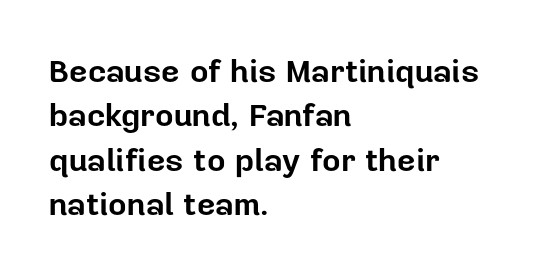
Q: Is the text bold? A: Yes.
Q: Is the text italic (slanted)? A: No, it is upright.
Q: Is the typeface a serif or a sans-serif typeface? A: Sans-serif.
Q: Is the text underlined? A: No.
Q: How is the paragraph aligned? A: Left-aligned.
Q: Is the spacing between letters normal or unusually wide? A: Normal.
Q: Is the spacing between lines tight, normal or loose? A: Normal.
Q: Width (condensed, normal, or wide)? A: Normal.
Q: Stroke contrast? A: Low.
Q: x-height? A: Medium.
Q: Monospaced? A: No.
